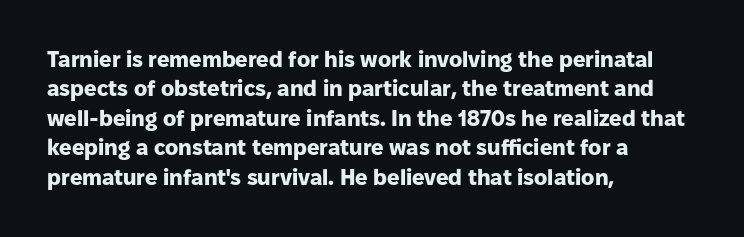
The vertical gap from one line to the next is medium. The rendering uses a bold face; every stroke is thick and dark. When letters stand straight like this, we call the style roman or upright. A typesetter would call this zero additional tracking.
